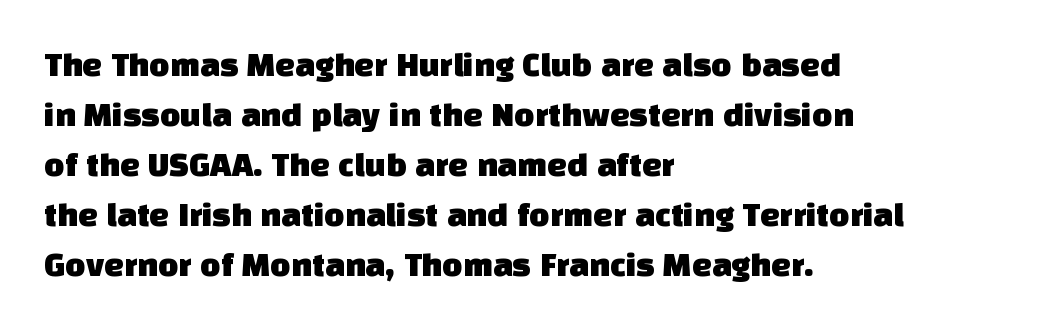
Q: Is the typeface a serif or a sans-serif typeface? A: Sans-serif.
Q: Is the text underlined? A: No.
Q: How is the paragraph aligned? A: Left-aligned.
Q: Is the spacing between letters normal or unusually wide? A: Normal.
Q: Is the spacing between lines tight, normal or loose? A: Normal.
Q: Width (condensed, normal, or wide)? A: Normal.
Q: Stroke contrast? A: Low.
Q: x-height? A: Large.
Q: Monospaced? A: No.
